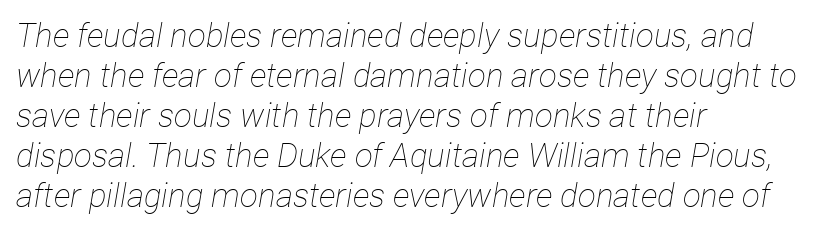
The lettering tilts uniformly, giving the passage an italic look. Just letters on the line, the space beneath them empty. The passage shown is typed in a proportional face where columns would drift. The lines in this sample share a left origin and differ only in where they stop.
